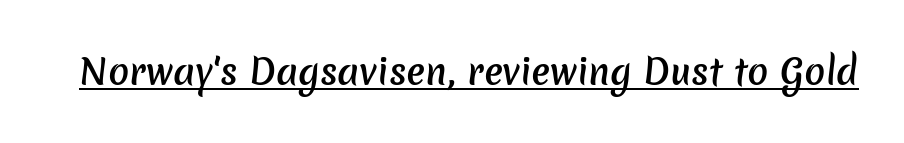
Q: Is the text bold? A: Semi-bold.
Q: Is the typeface a serif or a sans-serif typeface? A: Sans-serif.
Q: Is the text underlined? A: Yes.
Q: Is the spacing between letters normal or unusually wide? A: Normal.
Q: Width (condensed, normal, or wide)? A: Normal.
Q: Stroke contrast? A: Low.
Q: x-height? A: Medium.
Q: Monospaced? A: No.
